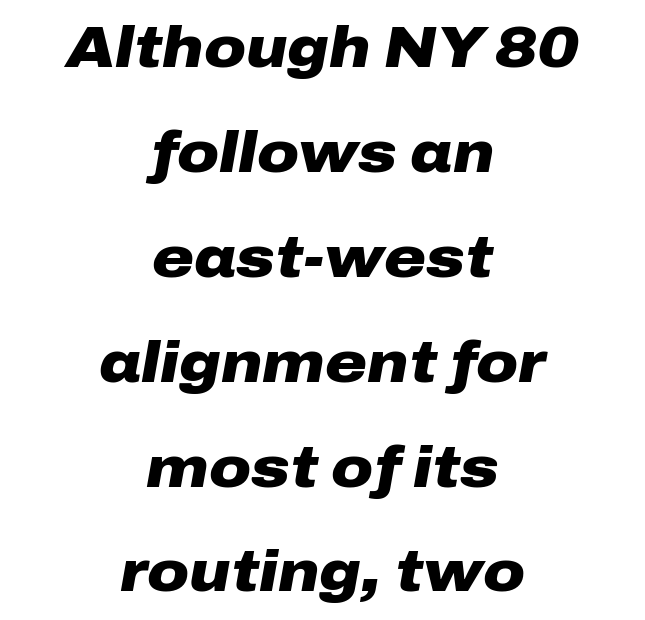
The characters look thick and weighty, a clear bold. Each row of text sits above clean, open space. There's an unmistakable incline to the writing here. Students, note that the glyphs here touch the page at normal intervals. The typesetter chose a symmetrical, centered arrangement here.
